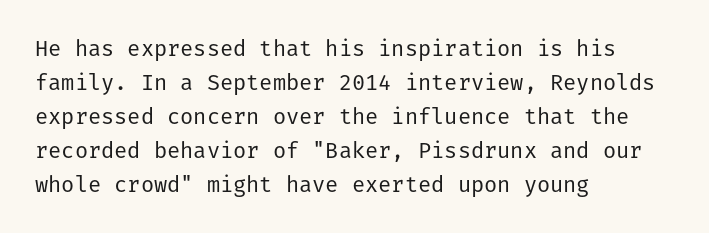
The image shows 22 px text type, upright; set left-aligned, normal line spacing (1.54x), normal letter spacing, not underlined.
